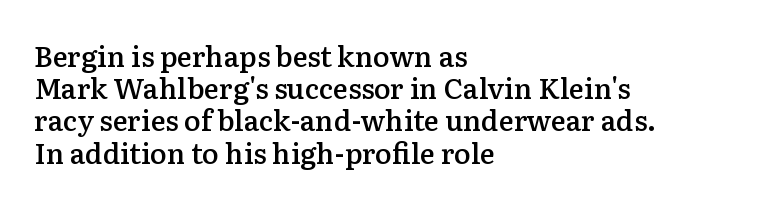
Clear beneath every line of the passage. The paragraph has a hard left edge and a soft right edge. Moderately thickened strokes mark this as semibold type. Honestly, the rows look squashed on top of each other. Old-style or modern, the face here clearly has serifs.
